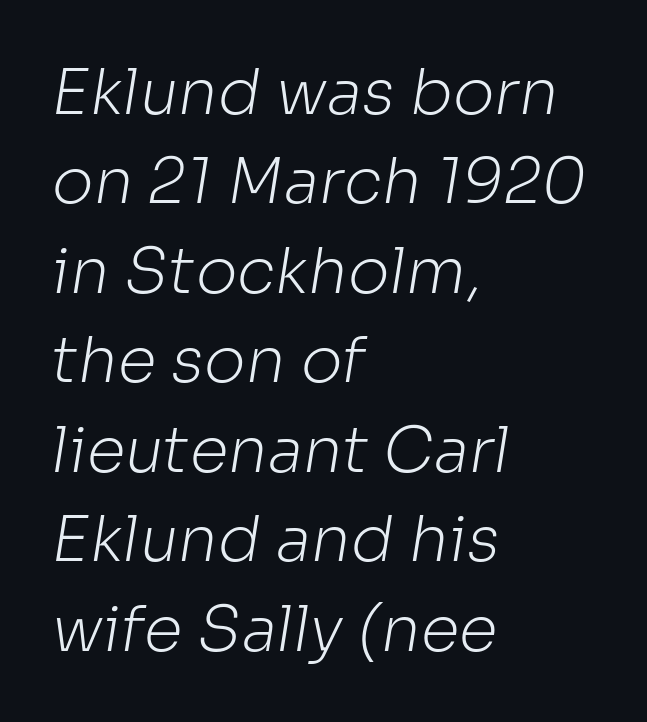
The image shows 63 px light sans-serif type; set left-aligned, normal line spacing (1.42x), normal letter spacing, not underlined; low stroke contrast and a medium x-height.
